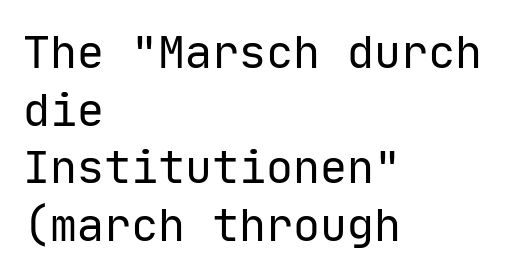
The image shows 45 px regular-weight sans-serif type, upright, monospaced; set left-aligned, normal line spacing (1.28x), normal letter spacing, not underlined; low stroke contrast and a medium x-height.
